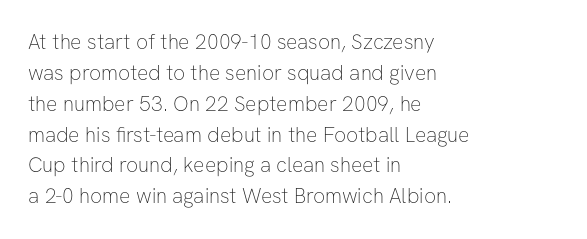
If you drew a line through each stem, it would be perfectly vertical. Leftover space on each line is placed entirely after the last word. The vertical gap from one line to the next is medium. The specimen omits any rule beneath the text block's lines.
